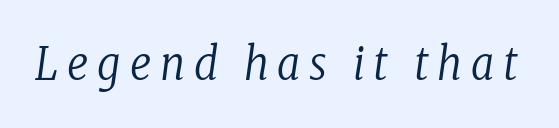
This sample uses an oblique cut, with every glyph tilted off the vertical. There is plenty of visible air inserted between adjacent glyphs. The letterforms sit at book weight or below. The letters advance in unequal steps, a hallmark of proportional type. The glyphs in this specimen are seriffed. Only glyphs here, with clear space below each row.
